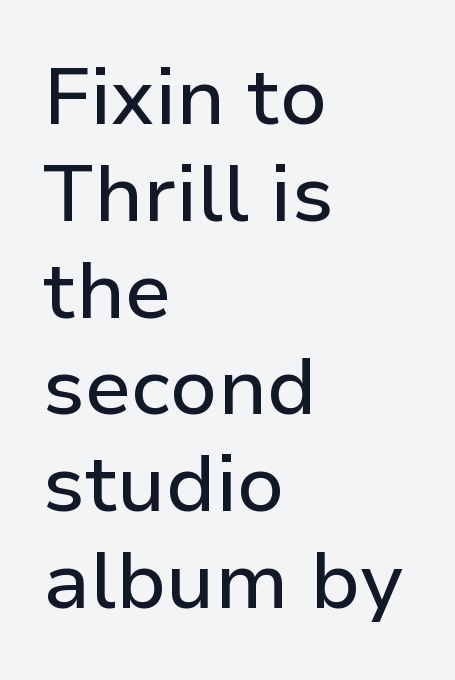
The image shows 80 px sans-serif type, upright; set left-aligned, line spacing 1.21x, normal letter spacing, not underlined; low stroke contrast and a medium x-height.
